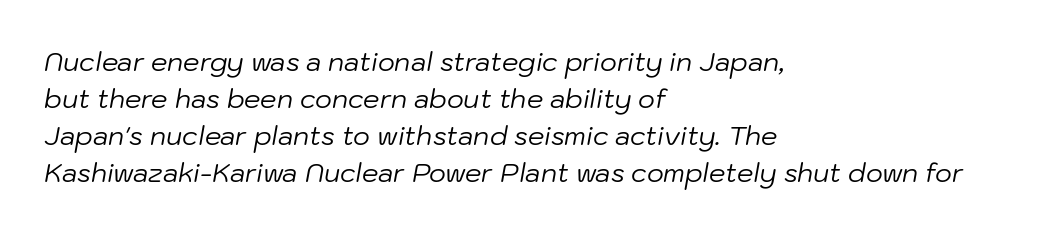
Counters stay open thanks to moderate or lighter strokes. Descenders hang freely into open space. The line texture is even and compact thanks to regular tracking. This sample uses an oblique cut, with every glyph tilted off the vertical. Is there much room between lines? A standard amount, neither cramped nor airy.
